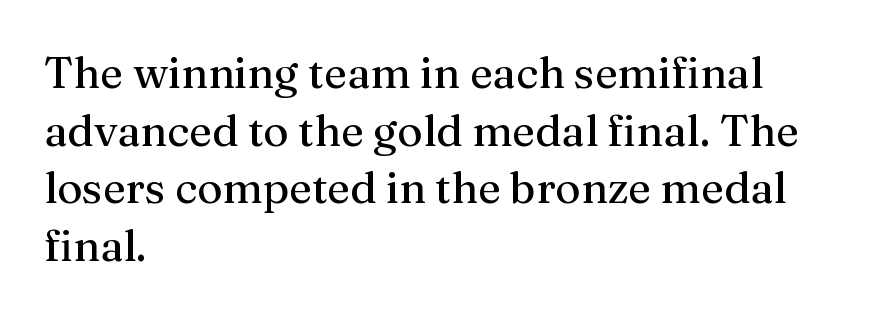
The image shows 44 px regular-weight serif type, upright; set left-aligned, normal line spacing (1.31x), normal letter spacing, not underlined; medium stroke contrast and a medium x-height.
